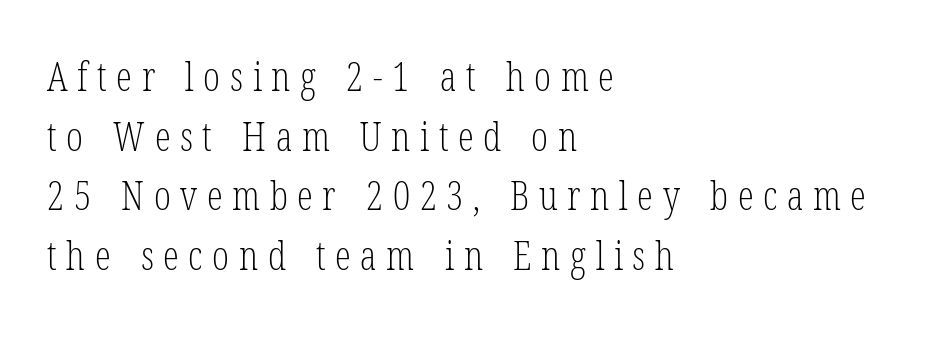
{"serif": "yes", "italic": "no", "bold": "no", "weight": "light", "width": "condensed", "stroke_contrast": "low", "x_height": "medium", "monospaced": "no", "underline": "no", "align": "left", "line_spacing": "normal", "line_spacing_ratio": 1.49, "letter_spacing": "wide", "letter_spacing_em": 0.24, "glyph_px": 40}
